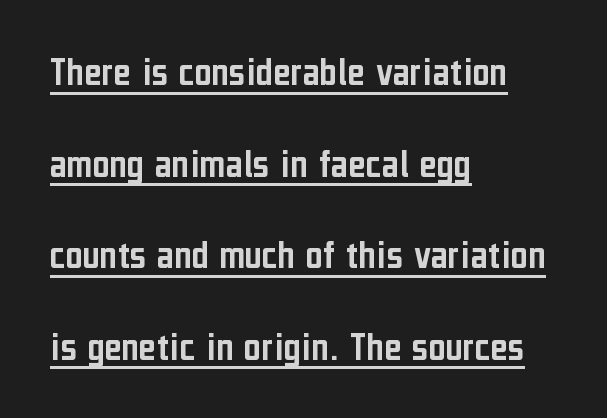
The image shows 42 px condensed sans-serif type, upright; set left-aligned, loose line spacing (2.18x), normal letter spacing, underlined; low stroke contrast and a medium x-height.
